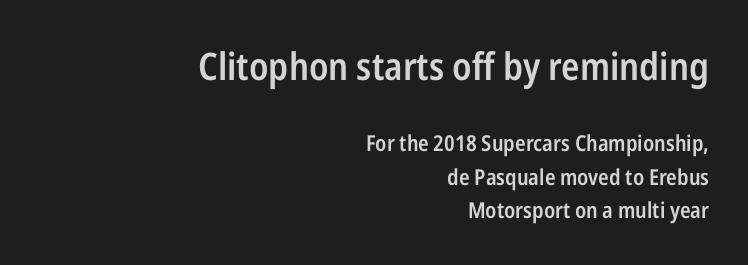
Standard letterfit; no display-style spreading of the glyphs. Caption: semibold face, moderately heavy strokes. A typesetter would call this proportional, since set widths differ per character. Rows of type keep a routine distance in the vertical direction.
